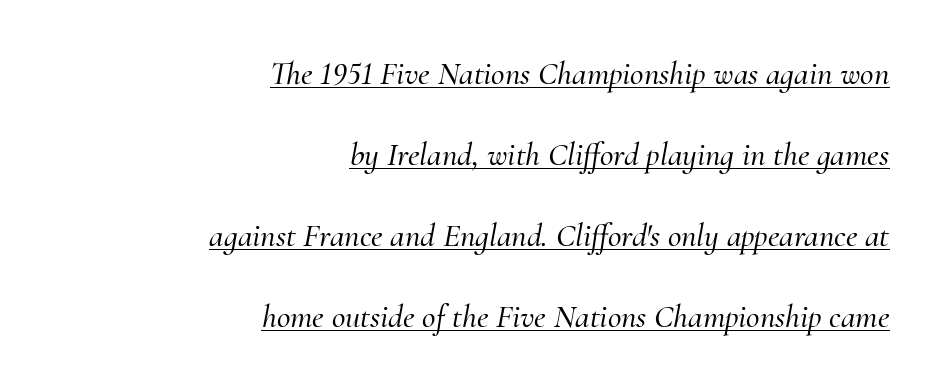
{"serif": "yes", "italic": "yes", "lean": "right", "slant_degrees": 10, "width": "normal", "stroke_contrast": "medium", "x_height": "small", "monospaced": "no", "underline": "yes", "align": "right", "line_spacing": "loose", "line_spacing_ratio": 2.45, "letter_spacing": "normal", "letter_spacing_em": 0.0, "glyph_px": 33}
